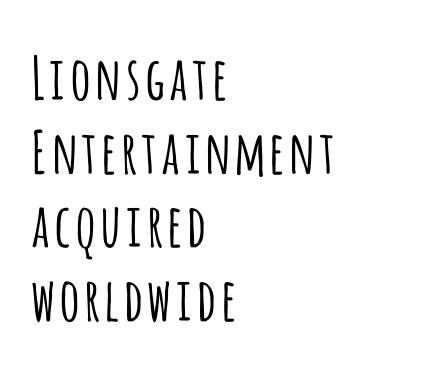
The image shows 59 px light, condensed sans-serif type, upright; set left-aligned, normal line spacing (1.25x), normal letter spacing, not underlined; low stroke contrast and a large x-height.
